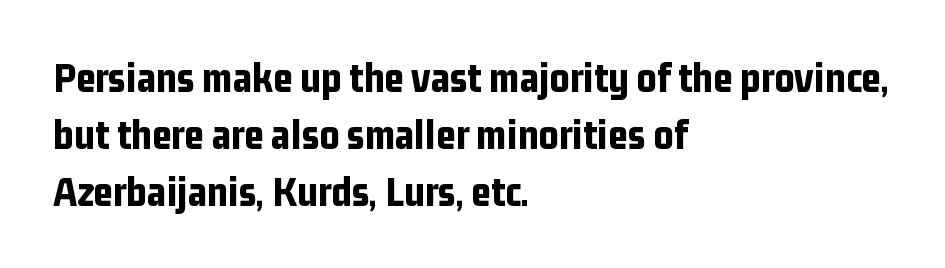
{"serif": "no", "italic": "no", "bold": "yes", "weight": "bold", "width": "condensed", "stroke_contrast": "low", "x_height": "medium", "monospaced": "no", "underline": "no", "align": "left", "line_spacing": "normal", "line_spacing_ratio": 1.32, "letter_spacing": "normal", "letter_spacing_em": 0.0, "glyph_px": 43}
